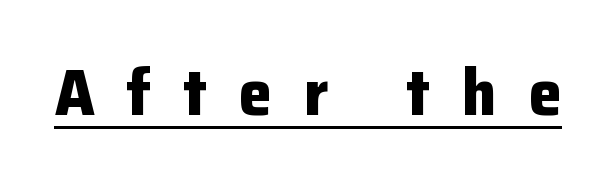
Q: Is the text bold? A: Yes.
Q: Is the text italic (slanted)? A: No, it is upright.
Q: Is the typeface a serif or a sans-serif typeface? A: Sans-serif.
Q: Is the text underlined? A: Yes.
Q: Is the spacing between letters normal or unusually wide? A: Unusually wide.
Q: Width (condensed, normal, or wide)? A: Normal.
Q: Stroke contrast? A: Low.
Q: x-height? A: Medium.
Q: Monospaced? A: No.
